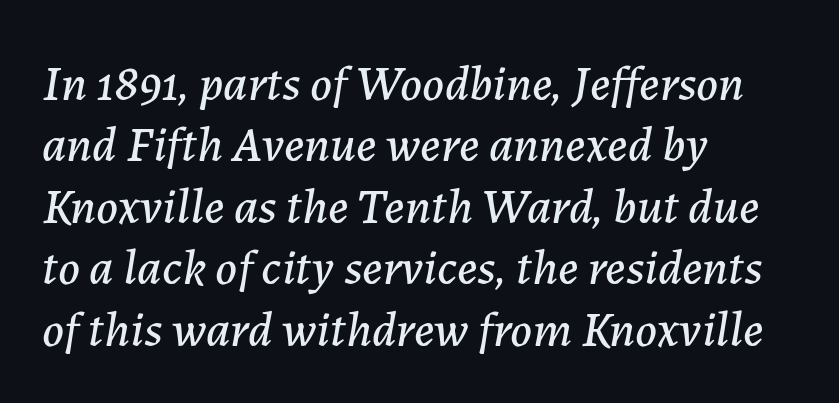
The image shows 50 px text type, italic (leaning right); set left-aligned, line spacing 1.23x, normal letter spacing, not underlined; low stroke contrast and a medium x-height.
